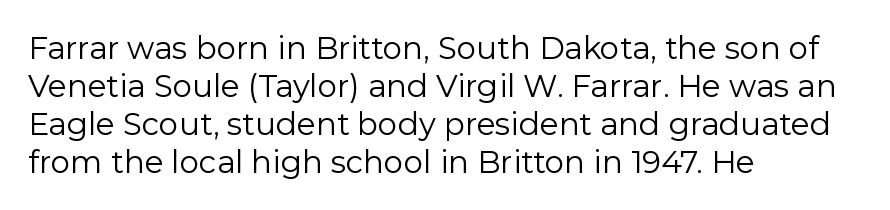
{"serif": "no", "italic": "no", "bold": "no", "weight": "regular", "width": "normal", "stroke_contrast": "low", "x_height": "medium", "monospaced": "no", "underline": "no", "align": "left", "line_spacing_ratio": 1.23, "letter_spacing": "normal", "letter_spacing_em": 0.0, "glyph_px": 31}
